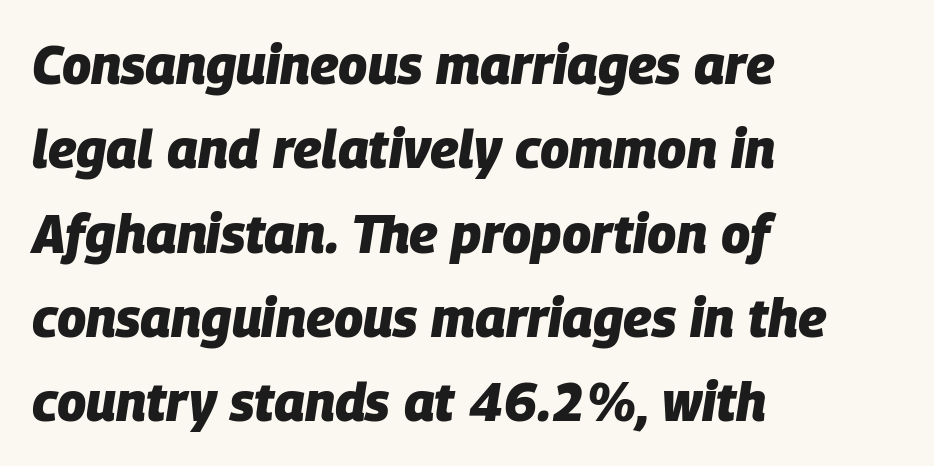
Q: Is the text bold? A: Yes.
Q: Is the text italic (slanted)? A: Yes, it leans right by about 9 degrees.
Q: Is the text underlined? A: No.
Q: How is the paragraph aligned? A: Left-aligned.
Q: Is the spacing between letters normal or unusually wide? A: Normal.
Q: Is the spacing between lines tight, normal or loose? A: Normal.
Q: Width (condensed, normal, or wide)? A: Normal.
Q: Stroke contrast? A: Low.
Q: x-height? A: Large.
Q: Monospaced? A: No.
